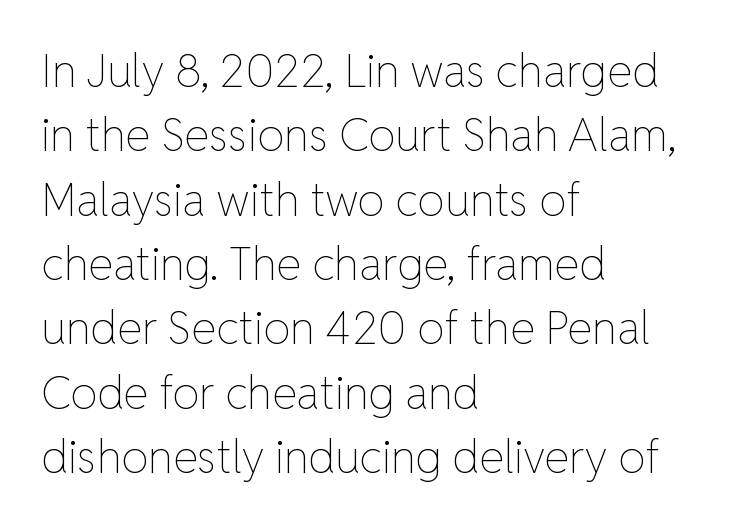
The typography opts for an upright posture over an oblique one. Letter spacing: default. The block of text has a typical density, with ordinary space between rows. Underline: absent. Alignment: flush left.
